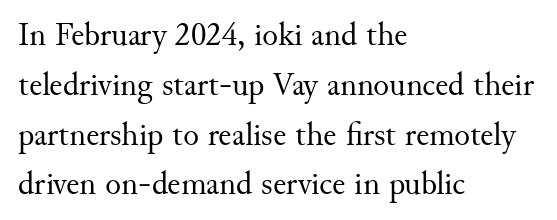
{"serif": "yes", "italic": "no", "bold": "no", "weight": "regular", "width": "normal", "stroke_contrast": "medium", "x_height": "small", "monospaced": "no", "underline": "no", "align": "left", "line_spacing": "normal", "line_spacing_ratio": 1.51, "letter_spacing": "normal", "letter_spacing_em": 0.0, "glyph_px": 33}
